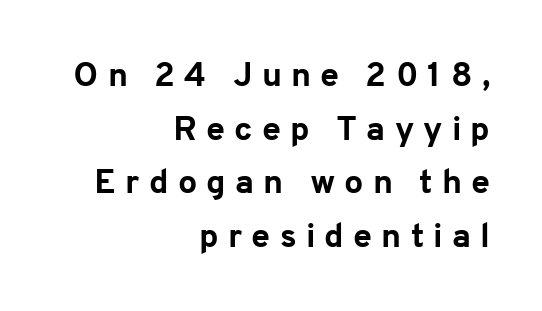
The image shows 34 px bold sans-serif type, upright; set right-aligned, normal line spacing (1.58x), unusually wide letter spacing (+0.27 em), not underlined; low stroke contrast and a medium x-height.
